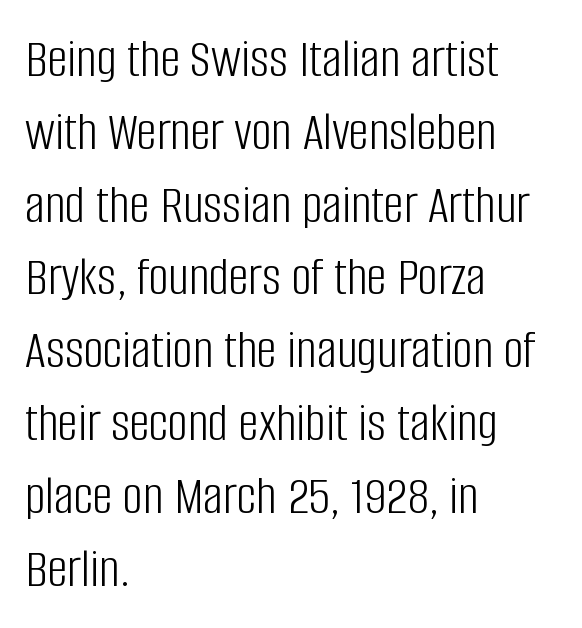
The image shows 56 px light, condensed sans-serif type, upright; set left-aligned, normal line spacing (1.3x), normal letter spacing, not underlined; low stroke contrast and a large x-height.
